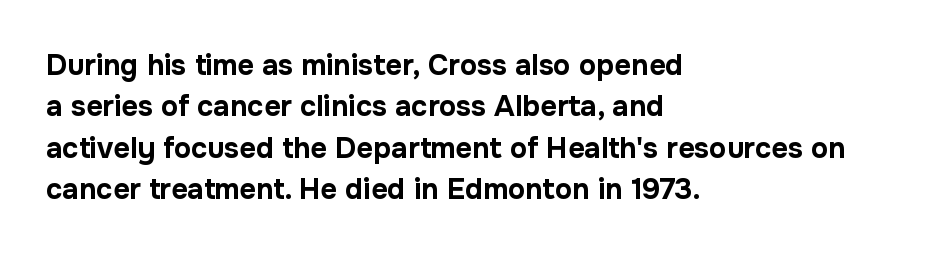
Layout note: lines flush left. Ordinary non-slanted type is in use. Look at the bottom of the vertical strokes: they stop flat, with no serifs. The letters sit at their default tracking, neither squeezed nor spread. Quick note: underline off.
